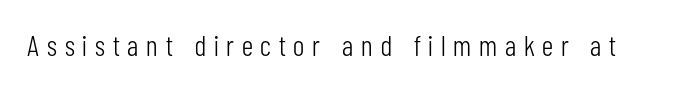
{"serif": "no", "italic": "no", "bold": "no", "weight": "light", "width": "condensed", "stroke_contrast": "low", "x_height": "medium", "monospaced": "no", "underline": "no", "letter_spacing": "wide", "letter_spacing_em": 0.27, "glyph_px": 29}
